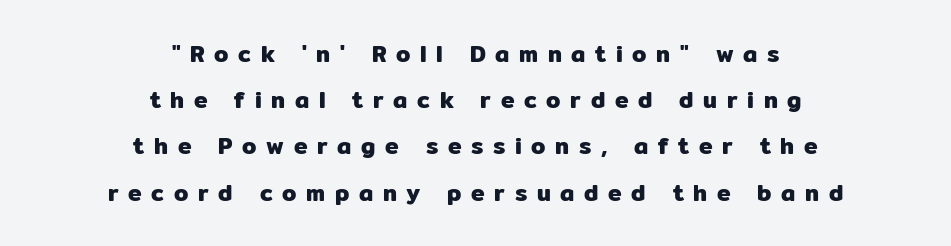
Q: Is the text italic (slanted)? A: No, it is upright.
Q: Is the text underlined? A: No.
Q: How is the paragraph aligned? A: Centered.
Q: Is the spacing between letters normal or unusually wide? A: Unusually wide.
Q: Is the spacing between lines tight, normal or loose? A: Loose.
